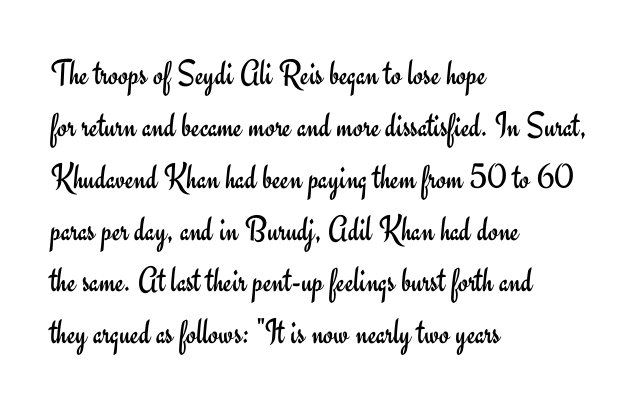
Q: Is the text bold? A: No.
Q: Is the text italic (slanted)? A: Yes.
Q: Is the typeface a serif or a sans-serif typeface? A: Sans-serif.
Q: Is the text underlined? A: No.
Q: How is the paragraph aligned? A: Left-aligned.
Q: Is the spacing between letters normal or unusually wide? A: Normal.
Q: Is the spacing between lines tight, normal or loose? A: Normal.
Q: Width (condensed, normal, or wide)? A: Normal.
Q: Stroke contrast? A: Low.
Q: x-height? A: Small.
Q: Monospaced? A: No.
